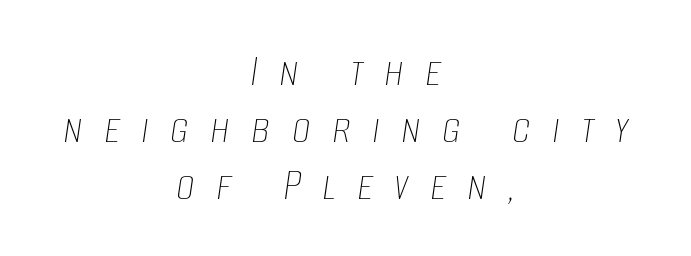
Is this a fixed-width face? No — the glyphs have proportional, varying widths. Characters follow at a spacing far wider than the type designer built in. The passage shown is not bold in any degree. Descenders are the only things crossing below the line. The lines are quadded center. An italicized treatment has been applied to the whole sample.
